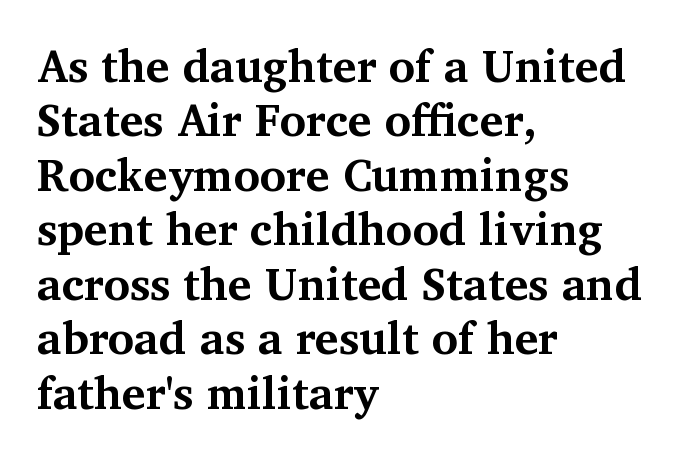
Q: Is the text bold? A: Yes.
Q: Is the text italic (slanted)? A: No, it is upright.
Q: Is the typeface a serif or a sans-serif typeface? A: Serif.
Q: Is the text underlined? A: No.
Q: How is the paragraph aligned? A: Left-aligned.
Q: Is the spacing between letters normal or unusually wide? A: Normal.
Q: Width (condensed, normal, or wide)? A: Normal.
Q: Stroke contrast? A: Medium.
Q: x-height? A: Medium.
Q: Monospaced? A: No.
